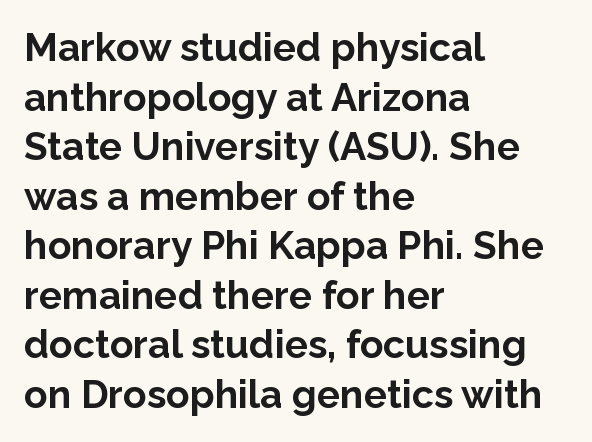
Q: Is the text bold? A: Yes.
Q: Is the text italic (slanted)? A: No, it is upright.
Q: Is the typeface a serif or a sans-serif typeface? A: Sans-serif.
Q: Is the text underlined? A: No.
Q: How is the paragraph aligned? A: Left-aligned.
Q: Is the spacing between letters normal or unusually wide? A: Normal.
Q: Is the spacing between lines tight, normal or loose? A: Normal.
Q: Width (condensed, normal, or wide)? A: Normal.
Q: Stroke contrast? A: Low.
Q: x-height? A: Medium.
Q: Monospaced? A: No.
